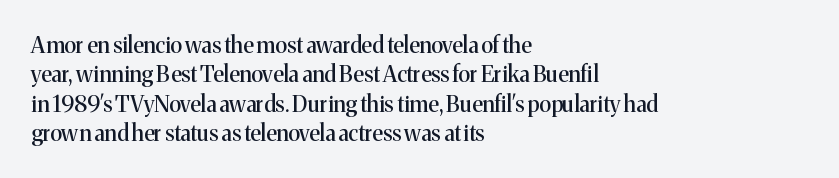
Glyph-to-glyph distance matches everyday printed text. If you drew a ruler down the left edge, every line would touch it. The letters stand upright; this is a roman face. No word sits above an underline. The line-height multiplier appears to be the usual default.
